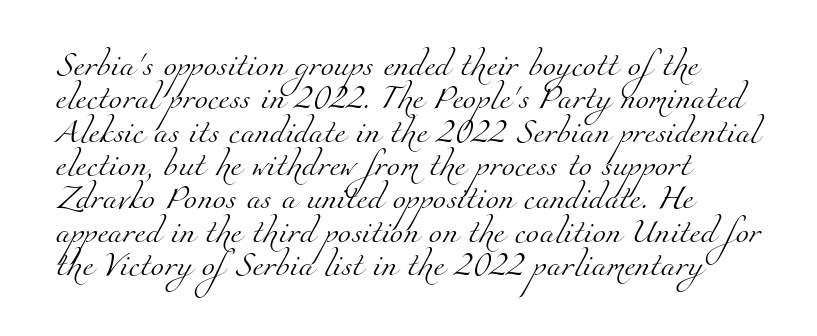
Vertical spacing — default. If you drew a ruler down the left edge, every line would touch it. Stems here are at most as thick as an everyday book face. Is the letter spacing exaggerated? No — it looks like the ordinary default.
